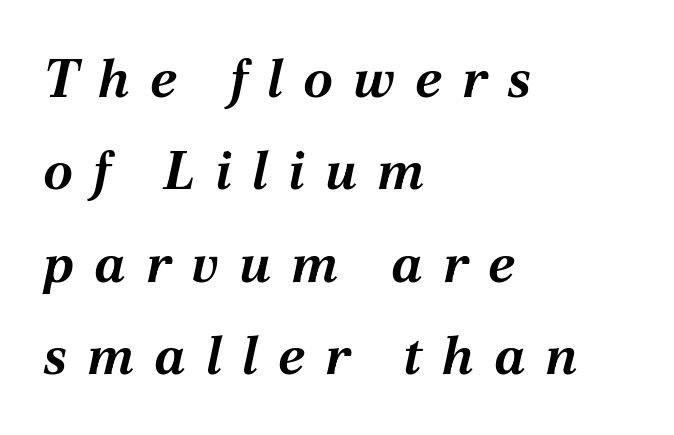
{"italic": "yes", "lean": "right", "slant_degrees": 12, "bold": "yes", "weight": "bold", "width": "normal", "stroke_contrast": "medium", "x_height": "medium", "monospaced": "no", "underline": "no", "align": "left", "line_spacing_ratio": 1.71, "letter_spacing": "wide", "letter_spacing_em": 0.37, "glyph_px": 54}
